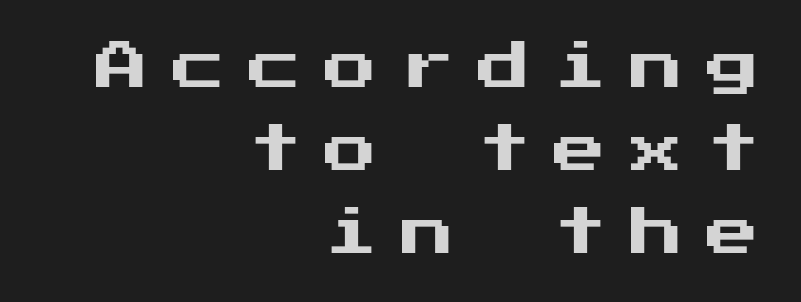
Q: Is the text italic (slanted)? A: No, it is upright.
Q: Is the typeface a serif or a sans-serif typeface? A: Sans-serif.
Q: Is the text underlined? A: No.
Q: How is the paragraph aligned? A: Right-aligned.
Q: Is the spacing between letters normal or unusually wide? A: Unusually wide.
Q: Is the spacing between lines tight, normal or loose? A: Normal.
Q: Width (condensed, normal, or wide)? A: Normal.
Q: Stroke contrast? A: Medium.
Q: x-height? A: Medium.
